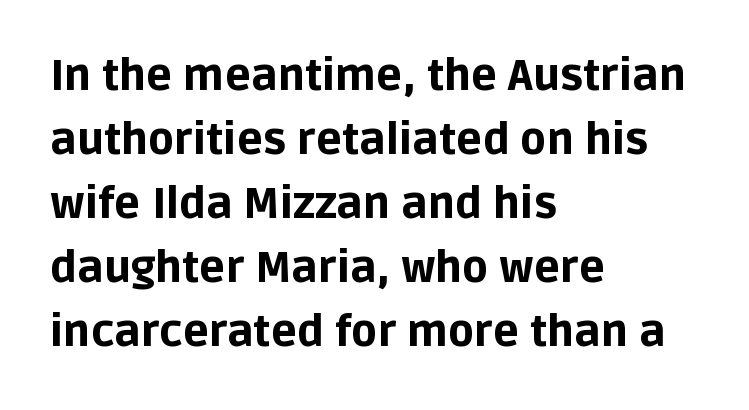
The image shows 43 px bold sans-serif type, upright; set left-aligned, normal line spacing (1.49x), normal letter spacing, not underlined; low stroke contrast and a large x-height.
